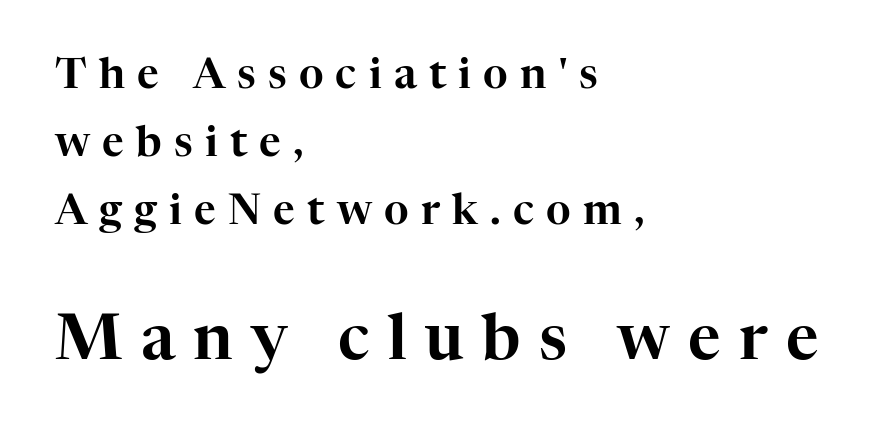
{"serif": "yes", "italic": "no", "width": "normal", "stroke_contrast": "high", "x_height": "medium", "monospaced": "no", "underline": "no", "align": "left", "line_spacing": "normal", "line_spacing_ratio": 1.62, "letter_spacing": "wide", "letter_spacing_em": 0.29, "larger_block": "second", "size_ratio": 1.5, "glyph_px": 63}
